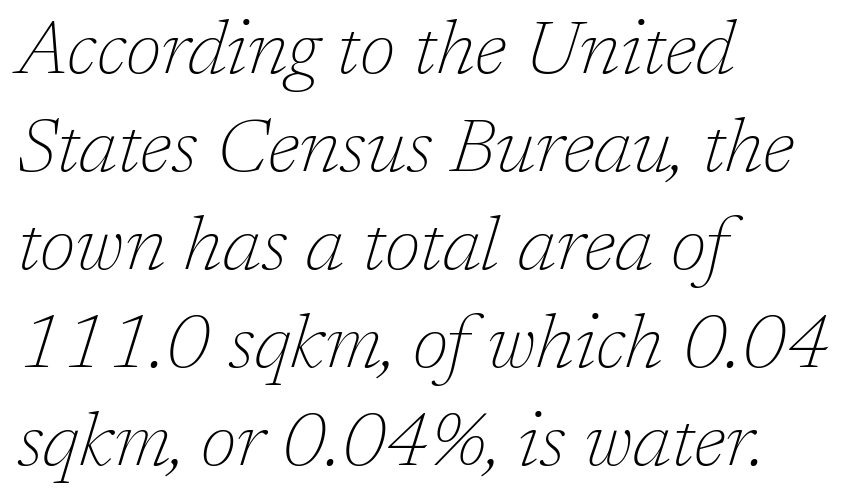
{"serif": "yes", "italic": "yes", "lean": "right", "slant_degrees": 17, "bold": "no", "weight": "thin", "width": "normal", "stroke_contrast": "low", "x_height": "medium", "monospaced": "no", "underline": "no", "align": "left", "line_spacing": "normal", "line_spacing_ratio": 1.29, "letter_spacing": "normal", "letter_spacing_em": 0.0, "glyph_px": 76}
